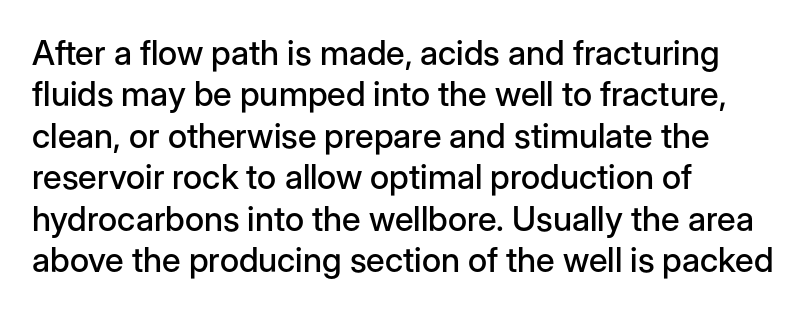
The letters stand upright; this is a roman face. What kind of face is this? One without serifs — a sans. These lines are rendered in a variable-pitch font. The strip under each line holds only bare page. Is the letter spacing exaggerated? No — it looks like the ordinary default.
